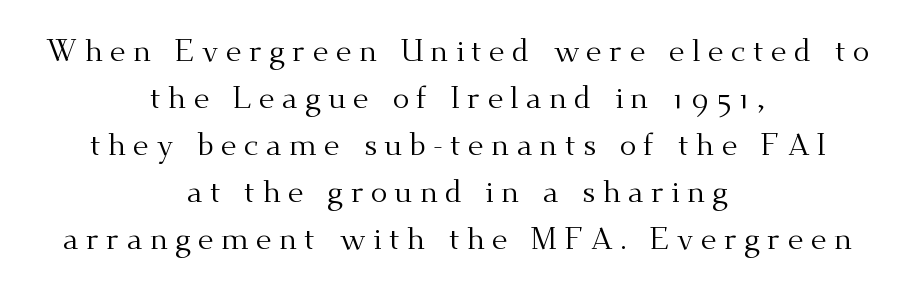
{"serif": "yes", "italic": "no", "bold": "no", "weight": "regular", "width": "normal", "stroke_contrast": "medium", "x_height": "small", "monospaced": "no", "underline": "no", "align": "center", "line_spacing": "normal", "line_spacing_ratio": 1.52, "letter_spacing": "wide", "letter_spacing_em": 0.23, "glyph_px": 31}
